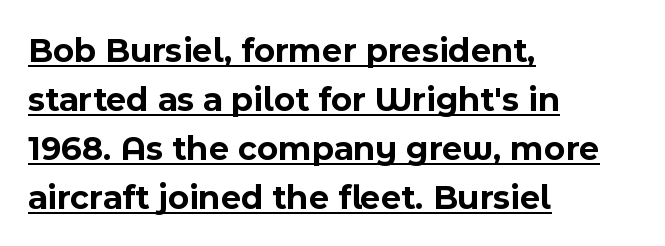
Q: Is the text bold? A: Yes.
Q: Is the text italic (slanted)? A: No, it is upright.
Q: Is the typeface a serif or a sans-serif typeface? A: Sans-serif.
Q: Is the text underlined? A: Yes.
Q: How is the paragraph aligned? A: Left-aligned.
Q: Is the spacing between letters normal or unusually wide? A: Normal.
Q: Is the spacing between lines tight, normal or loose? A: Normal.
Q: Width (condensed, normal, or wide)? A: Normal.
Q: x-height? A: Medium.
Q: Monospaced? A: No.
